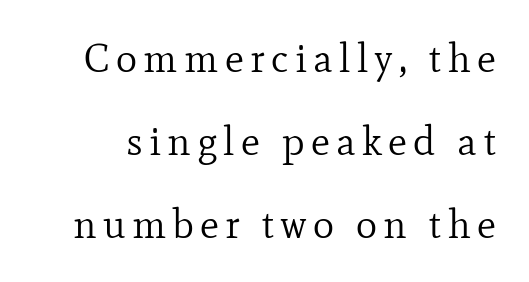
{"serif": "yes", "italic": "no", "bold": "no", "weight": "regular", "width": "normal", "stroke_contrast": "low", "x_height": "small", "monospaced": "no", "underline": "no", "line_spacing": "loose", "line_spacing_ratio": 2.07, "glyph_px": 40}
